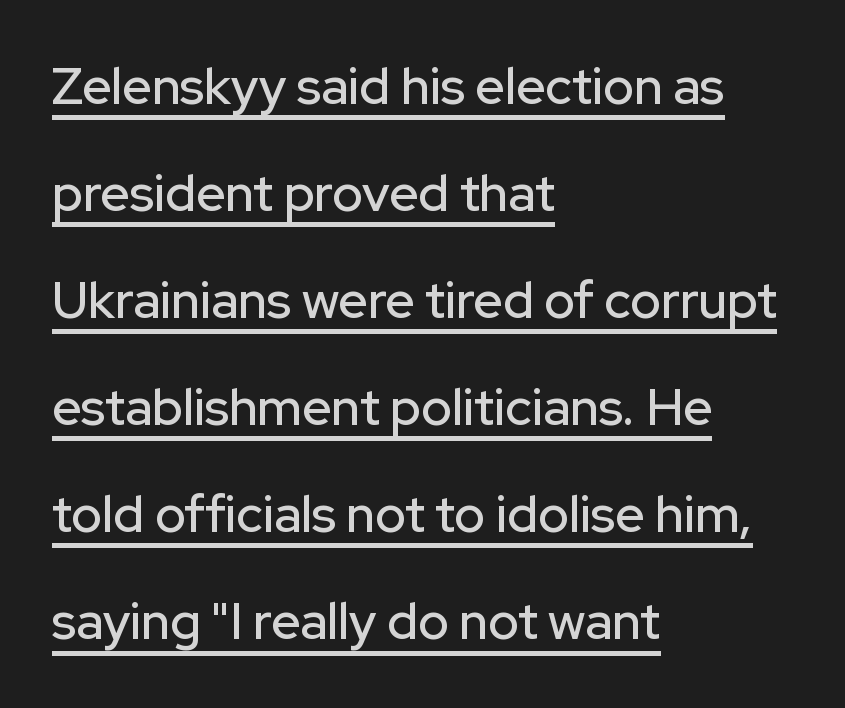
The image shows 51 px sans-serif type, upright; set left-aligned, loose line spacing (2.1x), normal letter spacing, underlined; low stroke contrast and a medium x-height.
